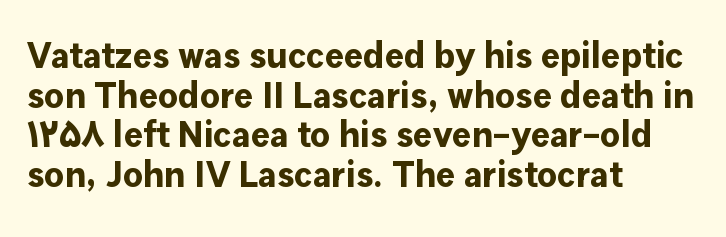
{"serif": "no", "italic": "no", "bold": "yes", "weight": "bold", "width": "normal", "stroke_contrast": "low", "x_height": "medium", "monospaced": "no", "underline": "no", "align": "left", "line_spacing": "tight", "line_spacing_ratio": 1.1, "letter_spacing": "normal", "letter_spacing_em": 0.0, "glyph_px": 36}
